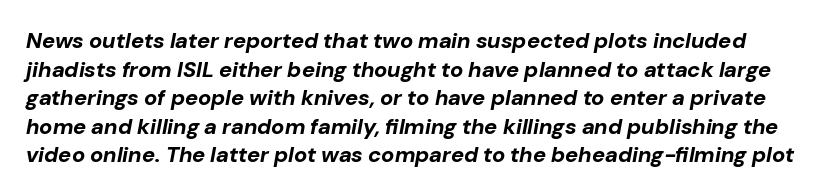
Inter-character spacing is left at the font's built-in metrics. The characters look thick and weighty, a clear bold. Compared with ordinary roman type, these characters are visibly tilted. The strip under each line holds only bare page. A normal amount of white space separates one row of letters from the next.
